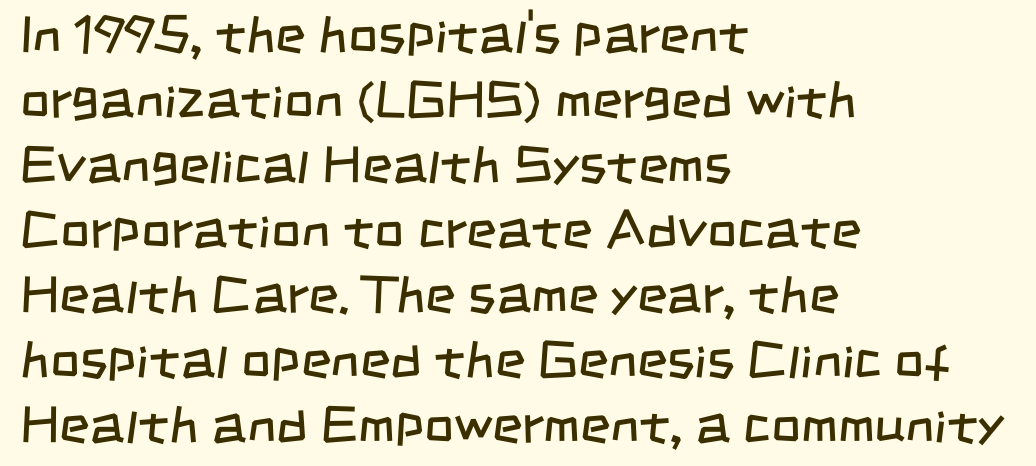
{"serif": "no", "bold": "no", "weight": "regular", "width": "condensed", "stroke_contrast": "low", "x_height": "large", "monospaced": "no", "underline": "no", "align": "left", "line_spacing": "normal", "line_spacing_ratio": 1.25, "letter_spacing": "normal", "letter_spacing_em": 0.0, "glyph_px": 52}
